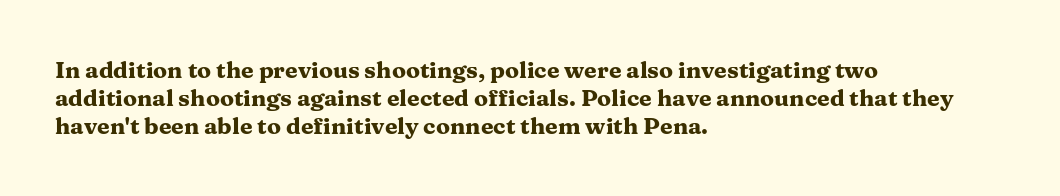
Q: Is the text bold? A: Yes.
Q: Is the text italic (slanted)? A: No, it is upright.
Q: Is the text underlined? A: No.
Q: How is the paragraph aligned? A: Left-aligned.
Q: Is the spacing between letters normal or unusually wide? A: Normal.
